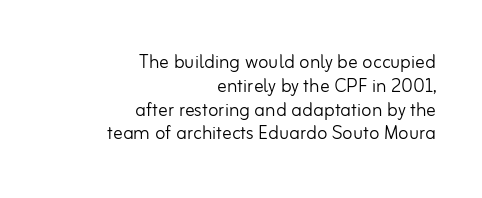
The image shows 24 px text type, upright; set right-aligned, tight line spacing (0.99x), normal letter spacing, not underlined.
